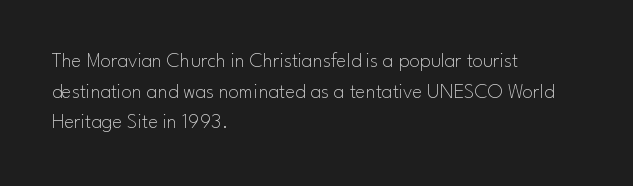
Q: Is the text bold? A: No.
Q: Is the text italic (slanted)? A: No, it is upright.
Q: Is the text underlined? A: No.
Q: How is the paragraph aligned? A: Left-aligned.
Q: Is the spacing between letters normal or unusually wide? A: Normal.
Q: Is the spacing between lines tight, normal or loose? A: Normal.
